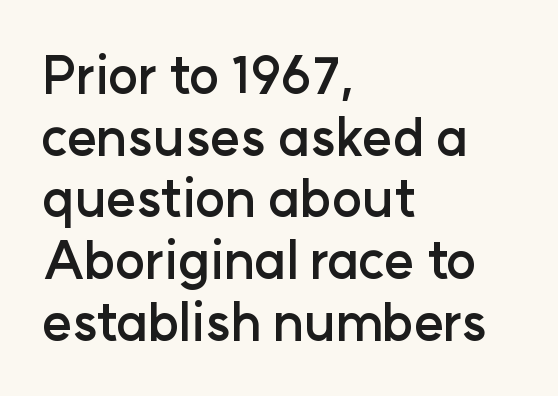
The image shows 51 px semibold sans-serif type, upright; set left-aligned, line spacing 1.21x, normal letter spacing, not underlined; low stroke contrast and a medium x-height.
